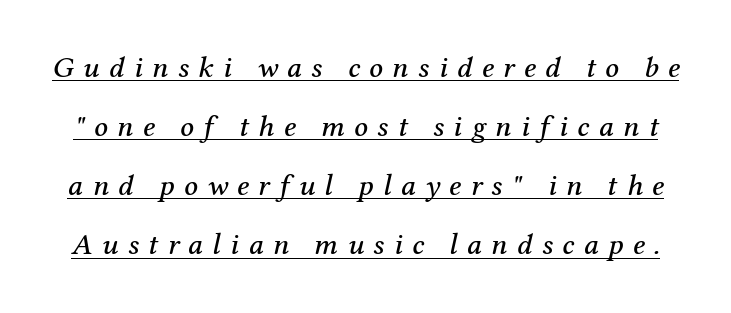
Q: Is the text italic (slanted)? A: Yes, it leans right by about 12 degrees.
Q: Is the typeface a serif or a sans-serif typeface? A: Serif.
Q: Is the text underlined? A: Yes.
Q: Is the spacing between letters normal or unusually wide? A: Unusually wide.
Q: Is the spacing between lines tight, normal or loose? A: Loose.
Q: Width (condensed, normal, or wide)? A: Normal.
Q: Stroke contrast? A: Medium.
Q: x-height? A: Medium.
Q: Monospaced? A: No.
